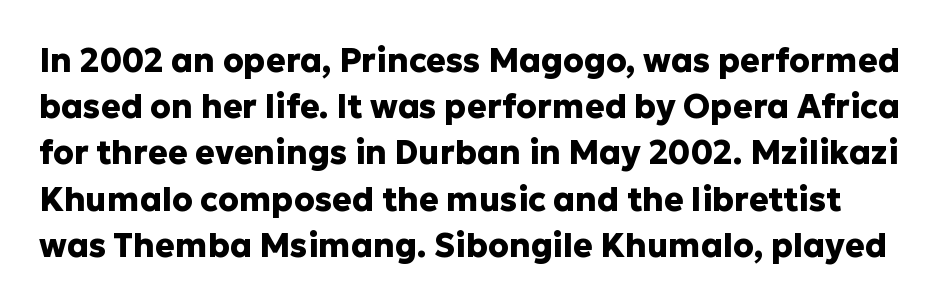
The image shows 33 px heavy sans-serif type, upright; set normal line spacing (1.4x), normal letter spacing, not underlined; low stroke contrast and a medium x-height.
